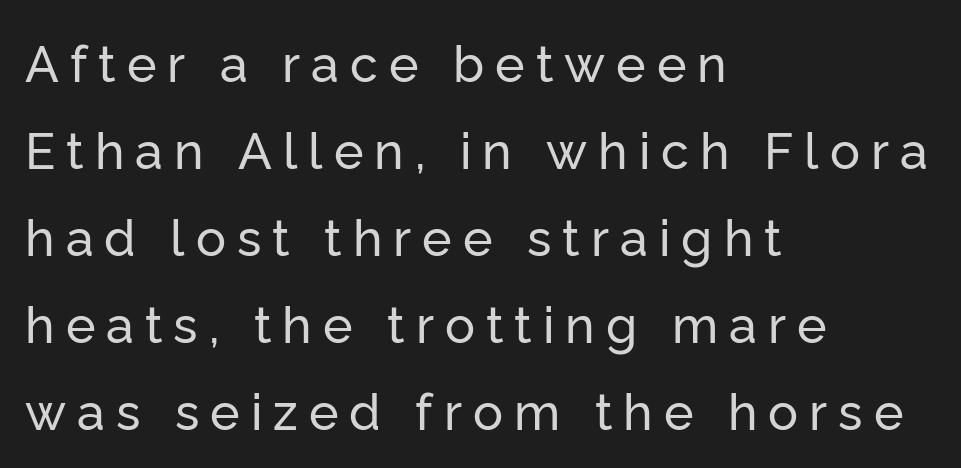
{"serif": "no", "italic": "no", "width": "normal", "stroke_contrast": "low", "x_height": "medium", "monospaced": "no", "underline": "no", "align": "left", "line_spacing_ratio": 1.74, "letter_spacing": "wide", "letter_spacing_em": 0.22, "glyph_px": 50}
